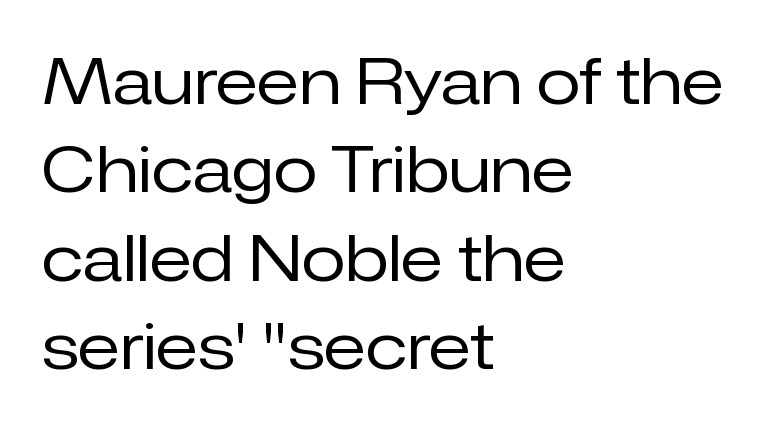
Unlike italic type, these characters show no tilt at all. Tracking here is standard; glyphs follow each other at the usual distance. A sans-serif font was chosen for this passage. The cut favours lightness, reaching ordinary text weight at its darkest. Nobody drew a line under any word here.
